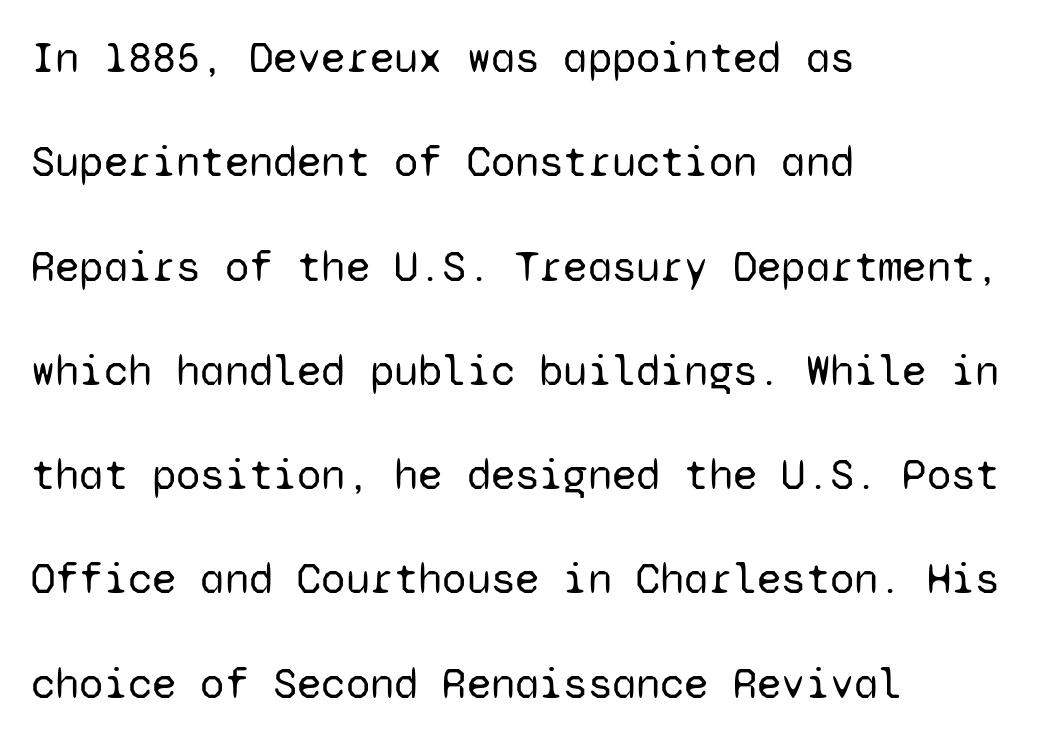
Q: Is the text bold? A: No.
Q: Is the text italic (slanted)? A: No, it is upright.
Q: Is the typeface a serif or a sans-serif typeface? A: Sans-serif.
Q: Is the text underlined? A: No.
Q: How is the paragraph aligned? A: Left-aligned.
Q: Is the spacing between letters normal or unusually wide? A: Normal.
Q: Is the spacing between lines tight, normal or loose? A: Loose.
Q: Width (condensed, normal, or wide)? A: Normal.
Q: Stroke contrast? A: Low.
Q: x-height? A: Medium.
Q: Monospaced? A: Yes.
